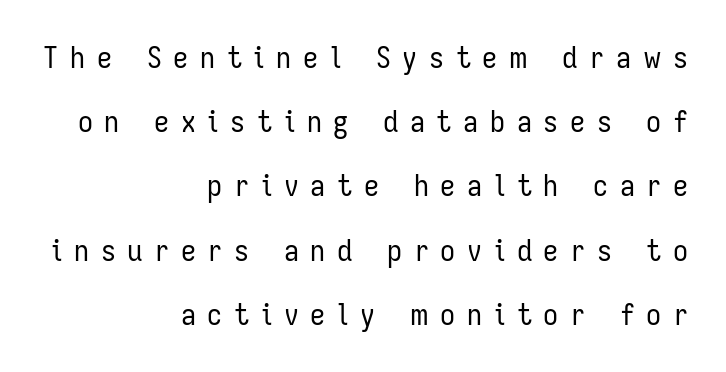
This reads as an unemphasized weight, regular at the heaviest. Descender tails drop into unmarked territory. A typesetter would call this heavily tracked-out type. Grotesque or geometric, the face here clearly has no serifs. One glance says open: line gaps are wider than usual. The font's upright variant was chosen for this text.
